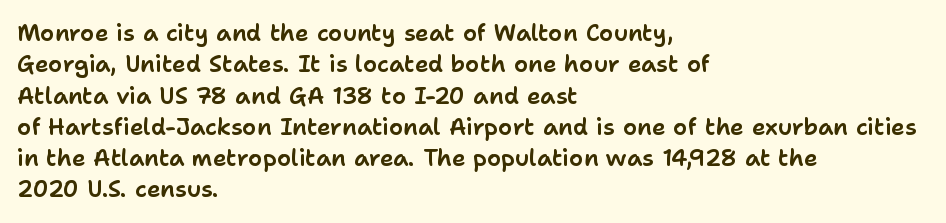
{"italic": "no", "underline": "no", "align": "left", "line_spacing": "normal", "line_spacing_ratio": 1.36, "letter_spacing": "normal", "letter_spacing_em": 0.0, "glyph_px": 23}
